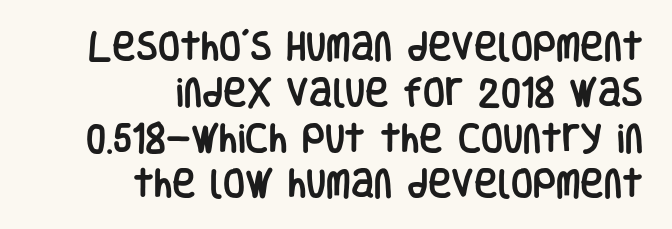
{"serif": "no", "italic": "no", "width": "condensed", "stroke_contrast": "low", "x_height": "large", "monospaced": "no", "underline": "no", "align": "right", "line_spacing": "normal", "line_spacing_ratio": 1.43, "letter_spacing": "normal", "letter_spacing_em": 0.0, "glyph_px": 32}
